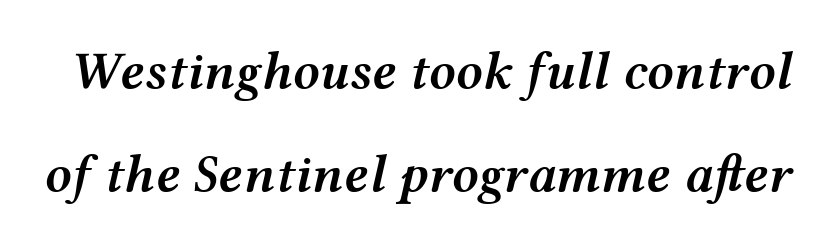
The image shows 53 px semibold, wide type, italic (leaning right); set loose line spacing (1.94x), normal letter spacing, not underlined; medium stroke contrast and a medium x-height.
